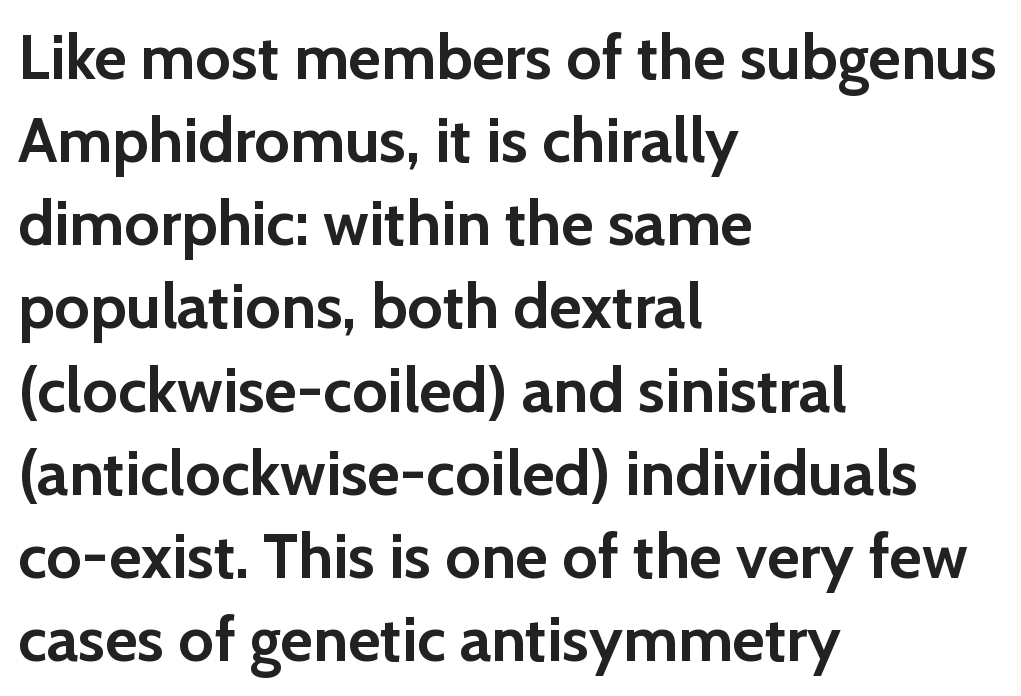
Q: Is the text bold? A: Yes.
Q: Is the text italic (slanted)? A: No, it is upright.
Q: Is the typeface a serif or a sans-serif typeface? A: Sans-serif.
Q: Is the text underlined? A: No.
Q: How is the paragraph aligned? A: Left-aligned.
Q: Is the spacing between letters normal or unusually wide? A: Normal.
Q: Is the spacing between lines tight, normal or loose? A: Normal.
Q: Width (condensed, normal, or wide)? A: Normal.
Q: Stroke contrast? A: Low.
Q: x-height? A: Medium.
Q: Monospaced? A: No.
